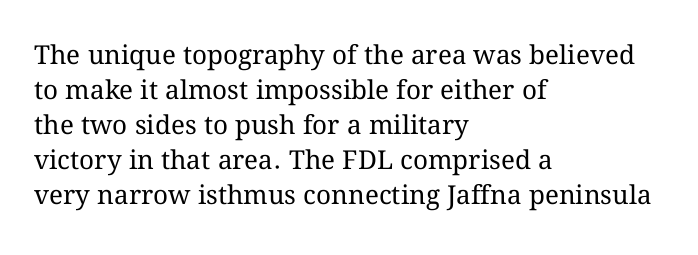
Q: Is the text bold? A: No.
Q: Is the text italic (slanted)? A: No, it is upright.
Q: Is the text underlined? A: No.
Q: How is the paragraph aligned? A: Left-aligned.
Q: Is the spacing between letters normal or unusually wide? A: Normal.
Q: Is the spacing between lines tight, normal or loose? A: Normal.
